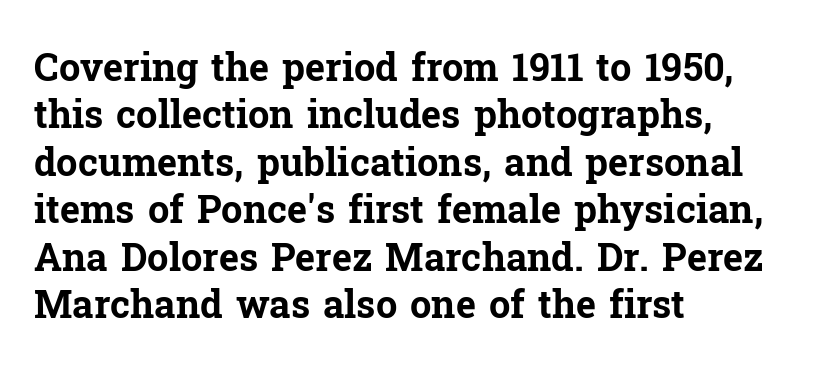
The string is rendered with underlining switched off. Nope, not italic — everything's standing straight. Note the varied advance widths — an 'i' is clearly narrower than an 'm'. The designer went with a serif here, giving each stem small feet.
